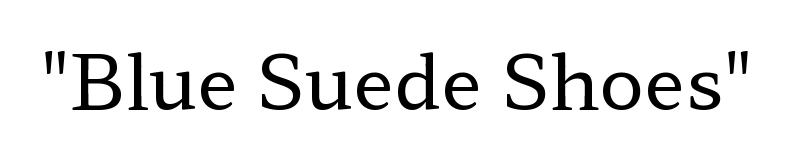
{"serif": "yes", "italic": "no", "bold": "no", "weight": "regular", "width": "wide", "stroke_contrast": "low", "x_height": "medium", "monospaced": "no", "underline": "no", "letter_spacing": "normal", "letter_spacing_em": 0.0, "glyph_px": 75}
